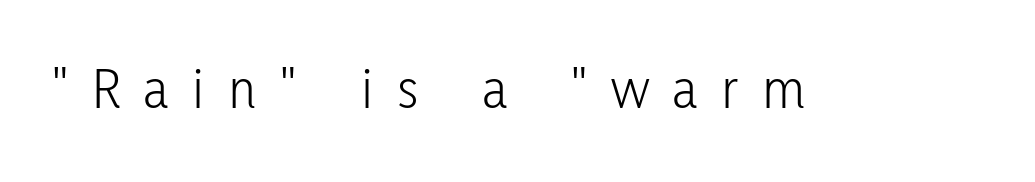
Varying glyph widths throughout — classic text-font behaviour. If you drew a line through each stem, it would be perfectly vertical. Typographically, this falls in the sans-serif category. Weight: regular or lighter. The glyphs are unaccompanied by any horizontal stroke below them. Short note: letters widely spaced.
